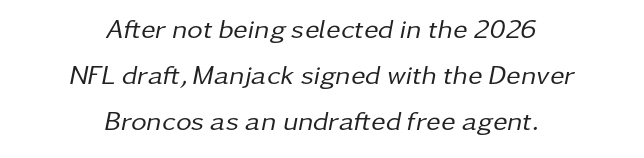
The image shows 27 px text type, italic (leaning right); set centered, normal line spacing (1.7x), normal letter spacing, not underlined.
